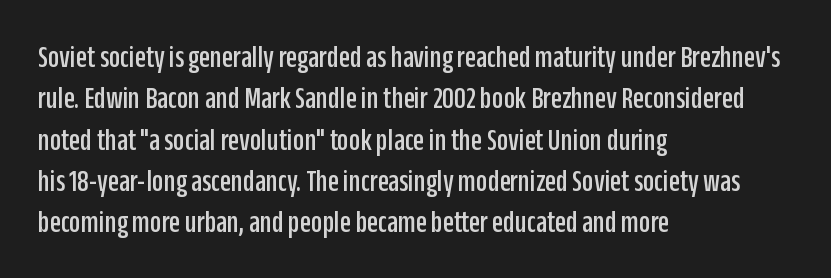
Q: Is the text italic (slanted)? A: No, it is upright.
Q: Is the typeface a serif or a sans-serif typeface? A: Sans-serif.
Q: Is the text underlined? A: No.
Q: How is the paragraph aligned? A: Left-aligned.
Q: Is the spacing between letters normal or unusually wide? A: Normal.
Q: Is the spacing between lines tight, normal or loose? A: Normal.
Q: Width (condensed, normal, or wide)? A: Condensed.
Q: Stroke contrast? A: Low.
Q: x-height? A: Large.
Q: Monospaced? A: No.
